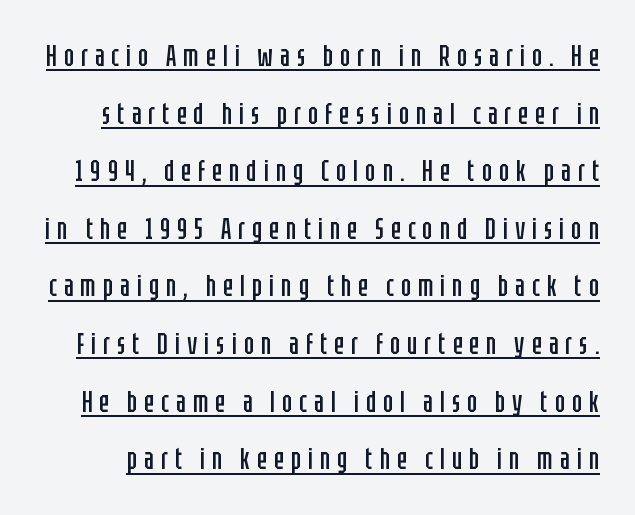
{"serif": "no", "italic": "no", "bold": "no", "weight": "regular", "width": "condensed", "stroke_contrast": "low", "x_height": "large", "monospaced": "no", "underline": "yes", "line_spacing": "loose", "line_spacing_ratio": 1.92, "letter_spacing": "wide", "letter_spacing_em": 0.23, "glyph_px": 30}
